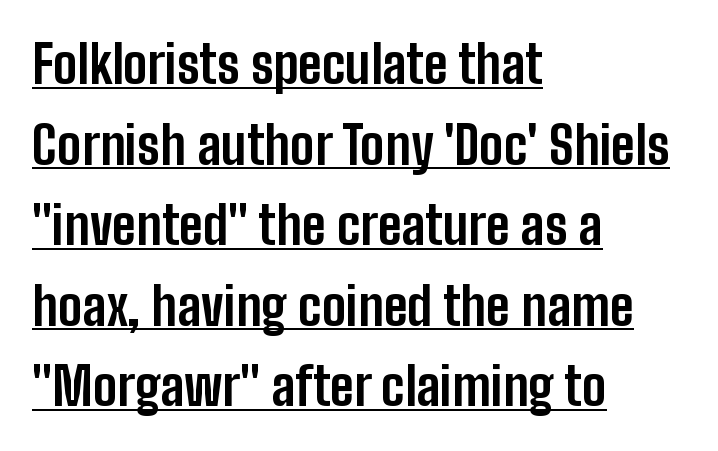
Q: Is the text bold? A: Yes.
Q: Is the text italic (slanted)? A: No, it is upright.
Q: Is the typeface a serif or a sans-serif typeface? A: Sans-serif.
Q: Is the text underlined? A: Yes.
Q: How is the paragraph aligned? A: Left-aligned.
Q: Is the spacing between letters normal or unusually wide? A: Normal.
Q: Is the spacing between lines tight, normal or loose? A: Normal.
Q: Width (condensed, normal, or wide)? A: Condensed.
Q: Stroke contrast? A: Low.
Q: x-height? A: Medium.
Q: Monospaced? A: No.
